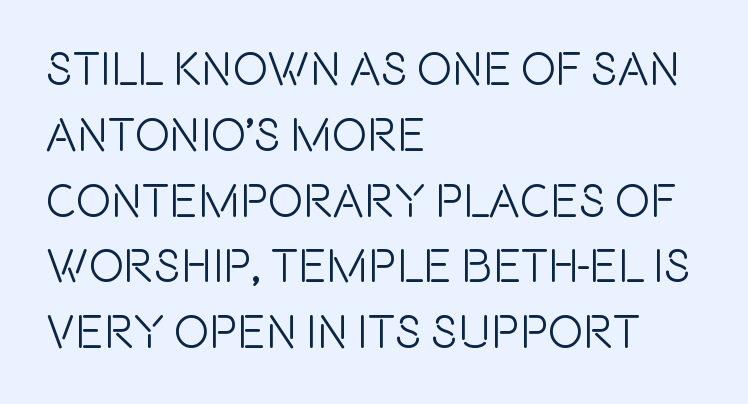
The image shows 47 px condensed sans-serif type, upright; set left-aligned, normal line spacing (1.4x), normal letter spacing, not underlined; a large x-height.
